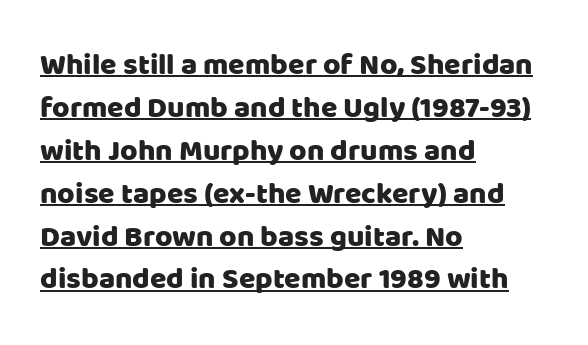
{"serif": "no", "italic": "no", "width": "normal", "stroke_contrast": "low", "x_height": "large", "monospaced": "no", "underline": "yes", "align": "left", "line_spacing": "normal", "line_spacing_ratio": 1.43, "letter_spacing": "normal", "letter_spacing_em": 0.0, "glyph_px": 30}
